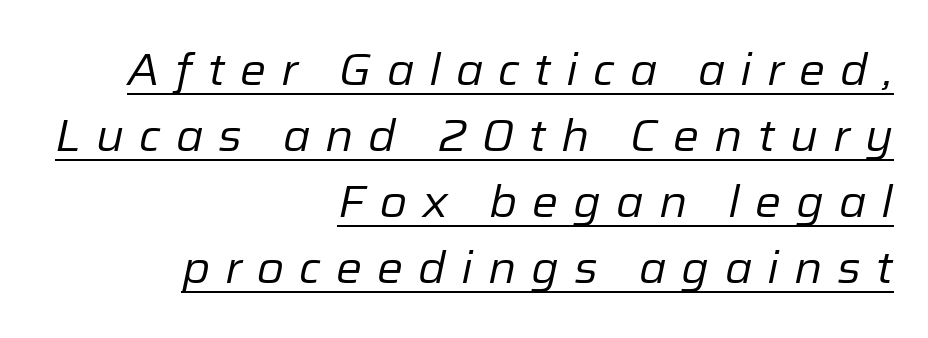
The image shows 44 px regular-weight type, italic (leaning right); set right-aligned, normal line spacing (1.5x), unusually wide letter spacing (+0.34 em), underlined; low stroke contrast and a medium x-height.
